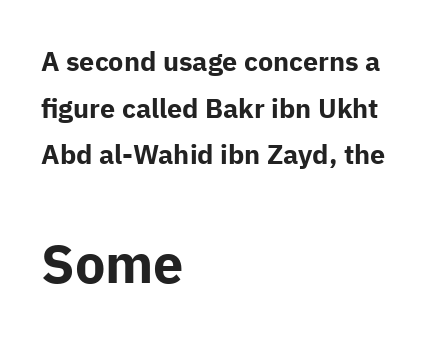
The image shows 54 px bold sans-serif type, upright; set left-aligned, line spacing 1.73x, normal letter spacing, not underlined; the second (bottom) block is 2.0x larger; low stroke contrast and a medium x-height.
